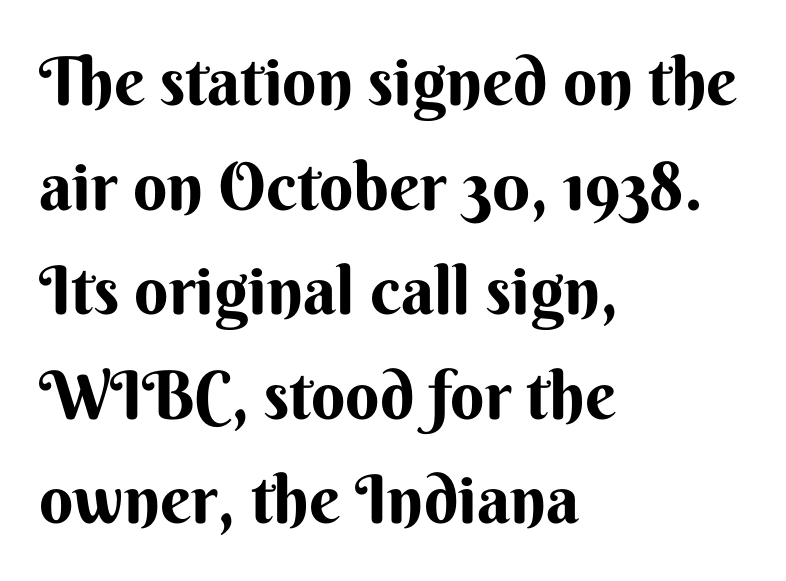
{"serif": "no", "italic": "no", "bold": "yes", "weight": "bold", "width": "normal", "stroke_contrast": "medium", "x_height": "small", "monospaced": "no", "underline": "no", "align": "left", "line_spacing": "normal", "line_spacing_ratio": 1.56, "letter_spacing": "normal", "letter_spacing_em": 0.0, "glyph_px": 67}
